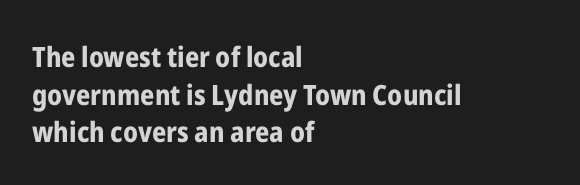
The line texture is even and compact thanks to regular tracking. A dark, heavy texture on the line: the type is bold. A student would call this left alignment; a typographer would say flush left, rag right. These lines sit exactly where default settings would place them. Descender tails drop into unmarked territory. Are there feet on the stems? There aren't — it's a sans.
